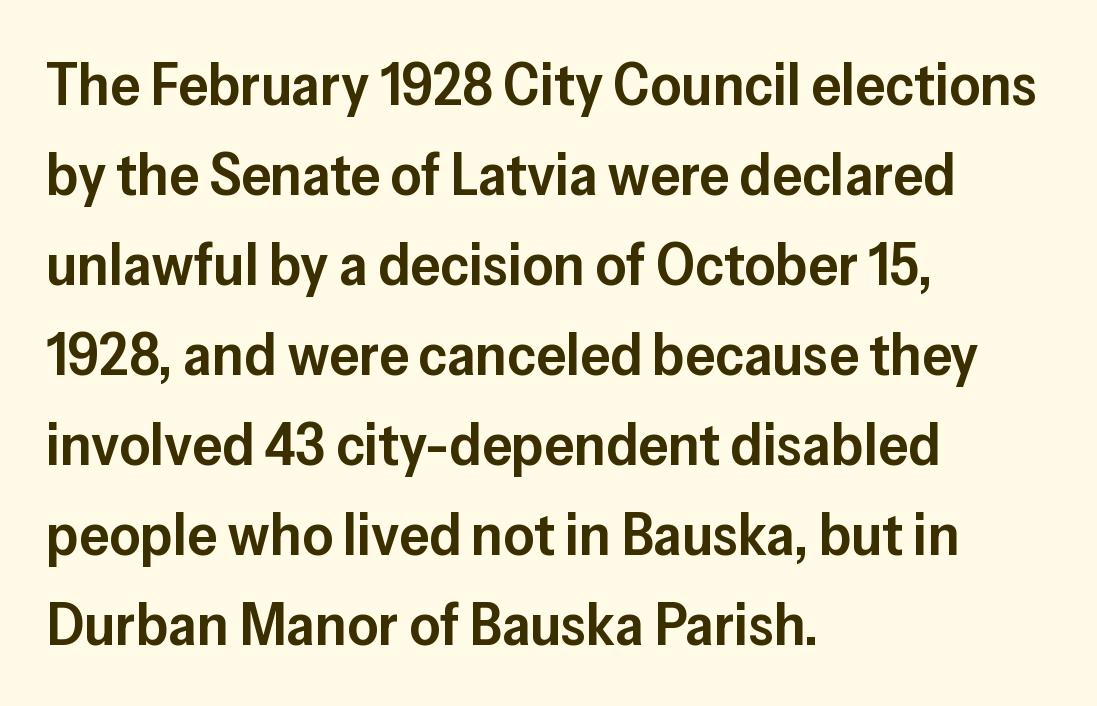
Emphasis by weight is partial: semibold. The typesetter chose a ragged-right arrangement here. Think of a printed novel: that variable character pitch is what you see here. You can tell from the bare stems that sans-serif type was used.
